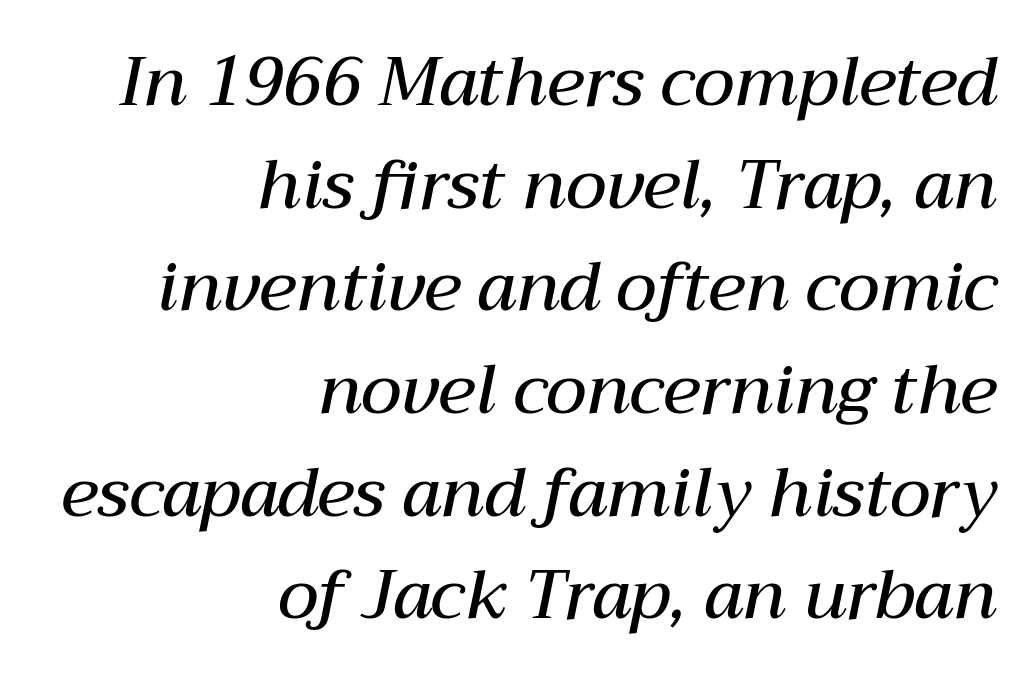
Q: Is the text bold? A: Semi-bold.
Q: Is the text italic (slanted)? A: Yes, it leans right by about 12 degrees.
Q: Is the text underlined? A: No.
Q: How is the paragraph aligned? A: Right-aligned.
Q: Is the spacing between letters normal or unusually wide? A: Normal.
Q: Is the spacing between lines tight, normal or loose? A: Normal.
Q: Width (condensed, normal, or wide)? A: Normal.
Q: Stroke contrast? A: Medium.
Q: x-height? A: Medium.
Q: Monospaced? A: No.
